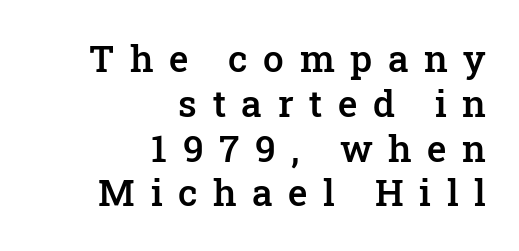
Q: Is the text bold? A: Semi-bold.
Q: Is the text italic (slanted)? A: No, it is upright.
Q: Is the typeface a serif or a sans-serif typeface? A: Serif.
Q: Is the text underlined? A: No.
Q: How is the paragraph aligned? A: Right-aligned.
Q: Is the spacing between letters normal or unusually wide? A: Unusually wide.
Q: Width (condensed, normal, or wide)? A: Normal.
Q: Stroke contrast? A: Low.
Q: x-height? A: Medium.
Q: Monospaced? A: No.
